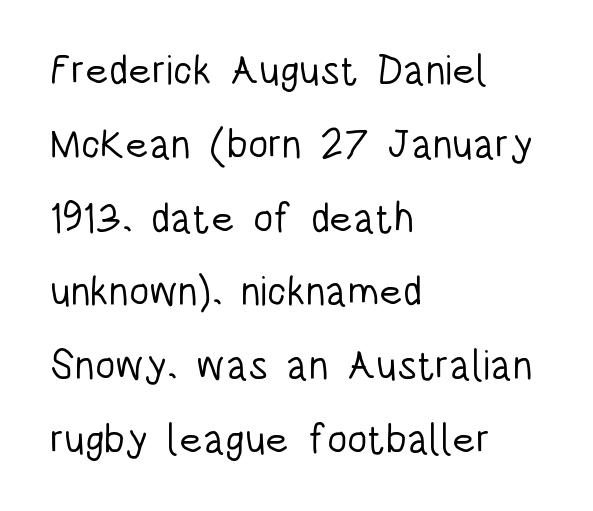
{"serif": "no", "italic": "no", "bold": "no", "weight": "light", "width": "condensed", "stroke_contrast": "low", "x_height": "large", "monospaced": "no", "underline": "no", "align": "left", "line_spacing_ratio": 1.8, "letter_spacing": "normal", "letter_spacing_em": 0.0, "glyph_px": 41}
